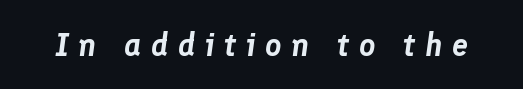
Q: Is the text italic (slanted)? A: Yes, it leans right by about 8 degrees.
Q: Is the text underlined? A: No.
Q: Is the spacing between letters normal or unusually wide? A: Unusually wide.
Q: Width (condensed, normal, or wide)? A: Normal.
Q: Stroke contrast? A: Low.
Q: x-height? A: Medium.
Q: Monospaced? A: No.
